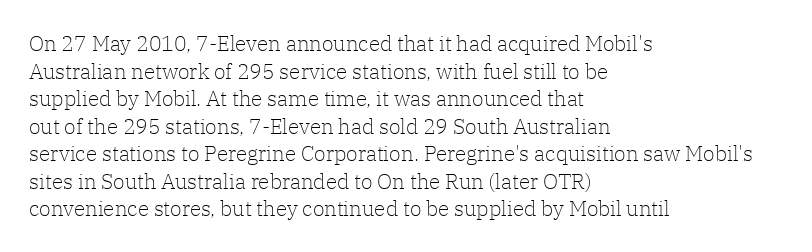
Teacher's note: observe the even left margin — that is flush-left alignment. The line texture is even and compact thanks to regular tracking. The lettering stays uniformly vertical, giving the passage a roman look. The baseline area is clear.
